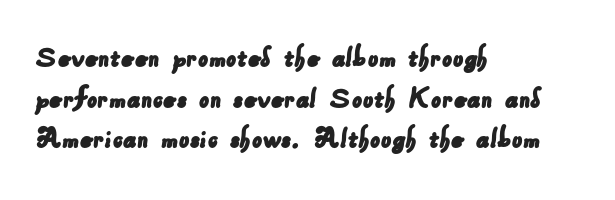
{"serif": "no", "width": "normal", "stroke_contrast": "low", "x_height": "small", "monospaced": "no", "underline": "no", "align": "left", "line_spacing": "normal", "line_spacing_ratio": 1.27, "letter_spacing": "normal", "letter_spacing_em": 0.0, "glyph_px": 32}
